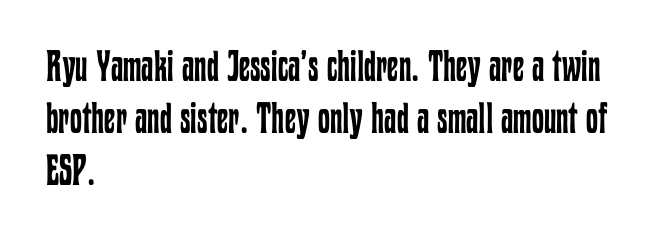
{"italic": "no", "bold": "no", "weight": "regular", "width": "condensed", "stroke_contrast": "low", "x_height": "medium", "monospaced": "no", "underline": "no", "align": "left", "line_spacing_ratio": 1.21, "letter_spacing": "normal", "letter_spacing_em": 0.0, "glyph_px": 43}
